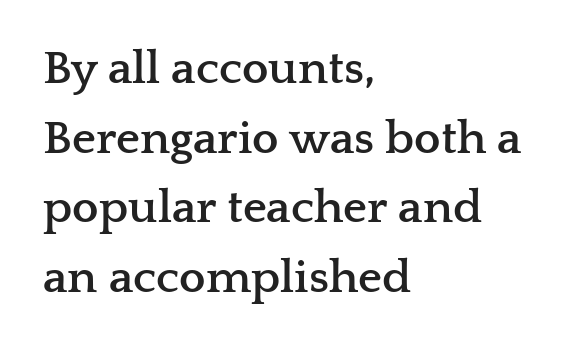
{"serif": "yes", "italic": "no", "bold": "yes", "weight": "semibold", "width": "wide", "stroke_contrast": "low", "x_height": "medium", "monospaced": "no", "underline": "no", "align": "left", "line_spacing": "normal", "line_spacing_ratio": 1.48, "letter_spacing": "normal", "letter_spacing_em": 0.0, "glyph_px": 47}
